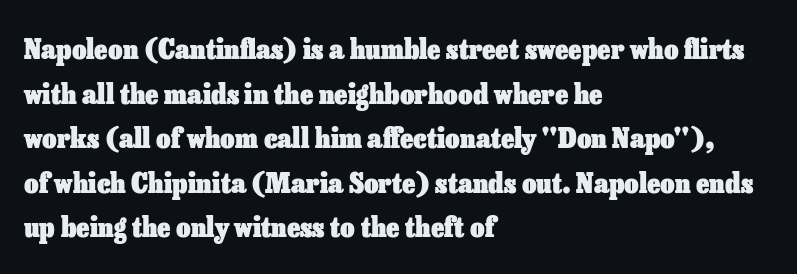
Q: Is the text bold? A: Yes.
Q: Is the text italic (slanted)? A: No, it is upright.
Q: Is the text underlined? A: No.
Q: How is the paragraph aligned? A: Left-aligned.
Q: Is the spacing between letters normal or unusually wide? A: Normal.
Q: Is the spacing between lines tight, normal or loose? A: Normal.
Q: Width (condensed, normal, or wide)? A: Normal.
Q: Stroke contrast? A: Low.
Q: x-height? A: Medium.
Q: Monospaced? A: No.
